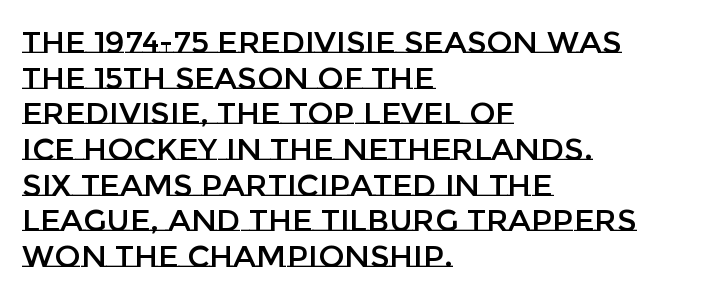
The passage shown has conventional tracking throughout. Vertical strokes here are truly vertical. Very little white space separates one row of letters from the next. This sample is left-justified, so line endings fall wherever the words run out. The words here are not underlined. These lines are rendered in a variable-pitch font.
